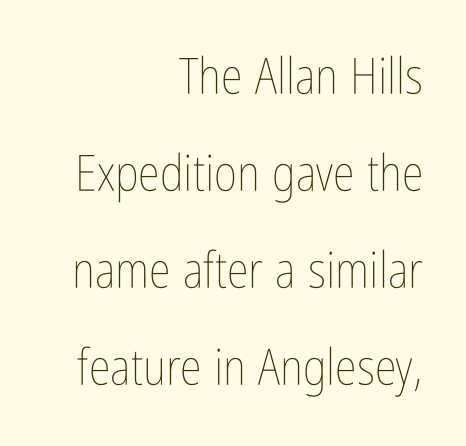
Q: Is the text bold? A: No.
Q: Is the text italic (slanted)? A: No, it is upright.
Q: Is the text underlined? A: No.
Q: How is the paragraph aligned? A: Right-aligned.
Q: Is the spacing between letters normal or unusually wide? A: Normal.
Q: Is the spacing between lines tight, normal or loose? A: Loose.
Q: Width (condensed, normal, or wide)? A: Condensed.
Q: Stroke contrast? A: Low.
Q: x-height? A: Medium.
Q: Monospaced? A: No.
